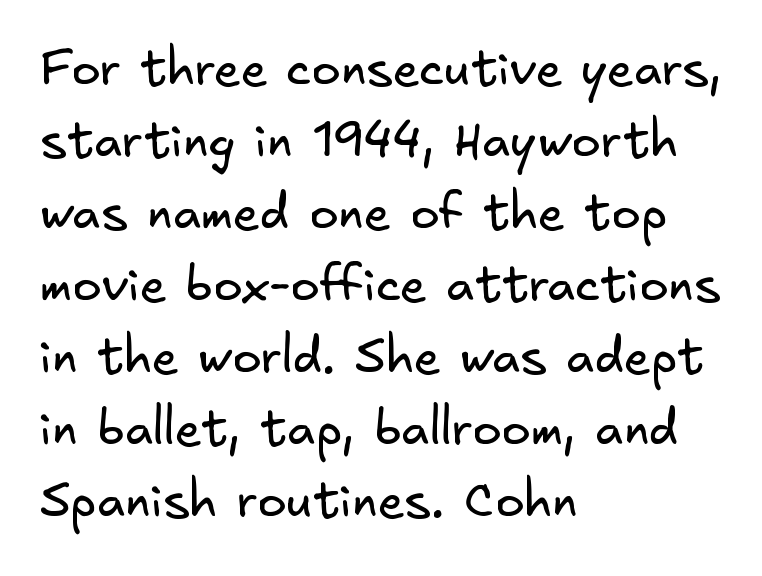
{"serif": "no", "bold": "no", "weight": "regular", "width": "normal", "stroke_contrast": "low", "x_height": "small", "underline": "no", "align": "left", "line_spacing": "normal", "line_spacing_ratio": 1.47, "letter_spacing": "normal", "letter_spacing_em": 0.0, "glyph_px": 49}
